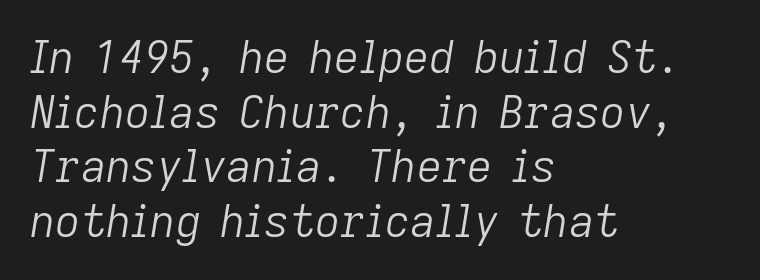
Q: Is the text bold? A: No.
Q: Is the text italic (slanted)? A: Yes, it leans right by about 9 degrees.
Q: Is the text underlined? A: No.
Q: How is the paragraph aligned? A: Left-aligned.
Q: Is the spacing between letters normal or unusually wide? A: Normal.
Q: Width (condensed, normal, or wide)? A: Normal.
Q: Stroke contrast? A: Low.
Q: x-height? A: Medium.
Q: Monospaced? A: No.
